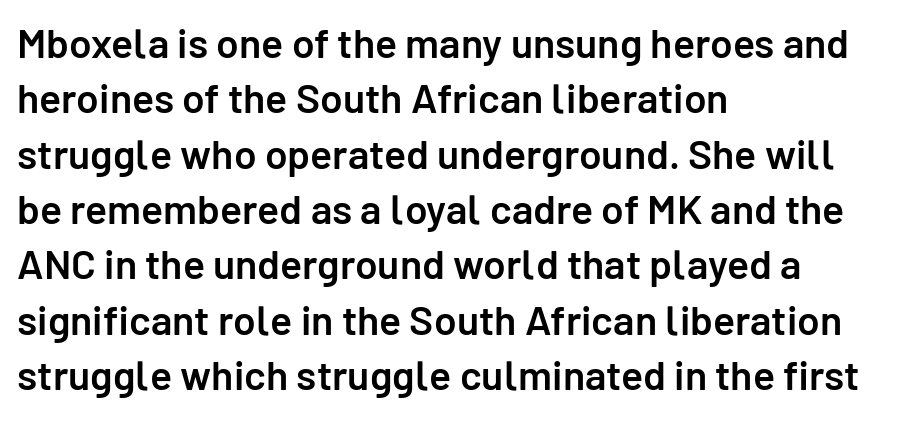
{"serif": "no", "italic": "no", "bold": "semi", "weight": "semibold", "width": "normal", "stroke_contrast": "low", "x_height": "medium", "monospaced": "no", "underline": "no", "align": "left", "line_spacing": "normal", "line_spacing_ratio": 1.35, "letter_spacing": "normal", "letter_spacing_em": 0.0, "glyph_px": 41}
